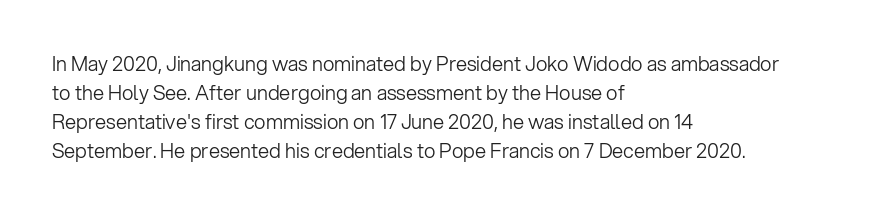
Q: Is the text bold? A: No.
Q: Is the text italic (slanted)? A: No, it is upright.
Q: Is the text underlined? A: No.
Q: How is the paragraph aligned? A: Left-aligned.
Q: Is the spacing between letters normal or unusually wide? A: Normal.
Q: Is the spacing between lines tight, normal or loose? A: Normal.
